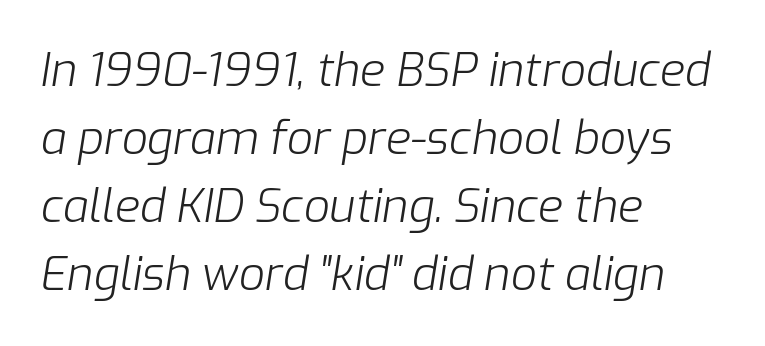
The image shows 46 px light type, italic (leaning right); set left-aligned, normal line spacing (1.48x), normal letter spacing, not underlined; low stroke contrast and a medium x-height.
